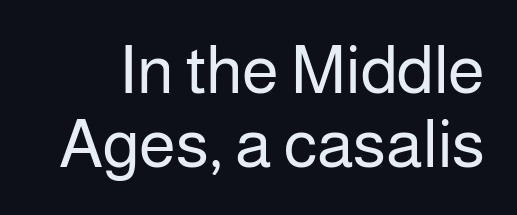
The image shows 67 px regular-weight sans-serif type, upright; set tight line spacing (1.11x), normal letter spacing, not underlined; low stroke contrast and a medium x-height.
